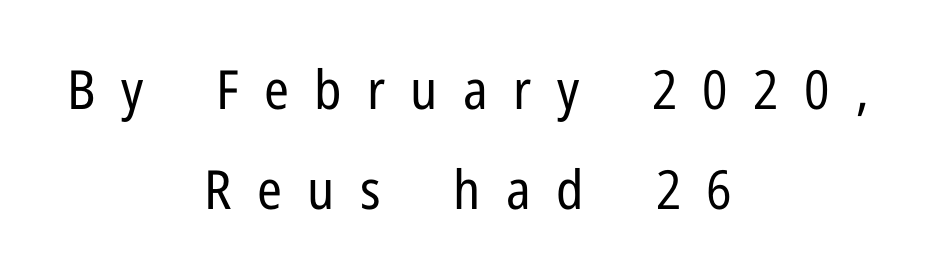
Q: Is the text bold? A: No.
Q: Is the text italic (slanted)? A: No, it is upright.
Q: Is the typeface a serif or a sans-serif typeface? A: Sans-serif.
Q: Is the text underlined? A: No.
Q: How is the paragraph aligned? A: Centered.
Q: Is the spacing between letters normal or unusually wide? A: Unusually wide.
Q: Width (condensed, normal, or wide)? A: Condensed.
Q: Stroke contrast? A: Low.
Q: x-height? A: Medium.
Q: Monospaced? A: No.
